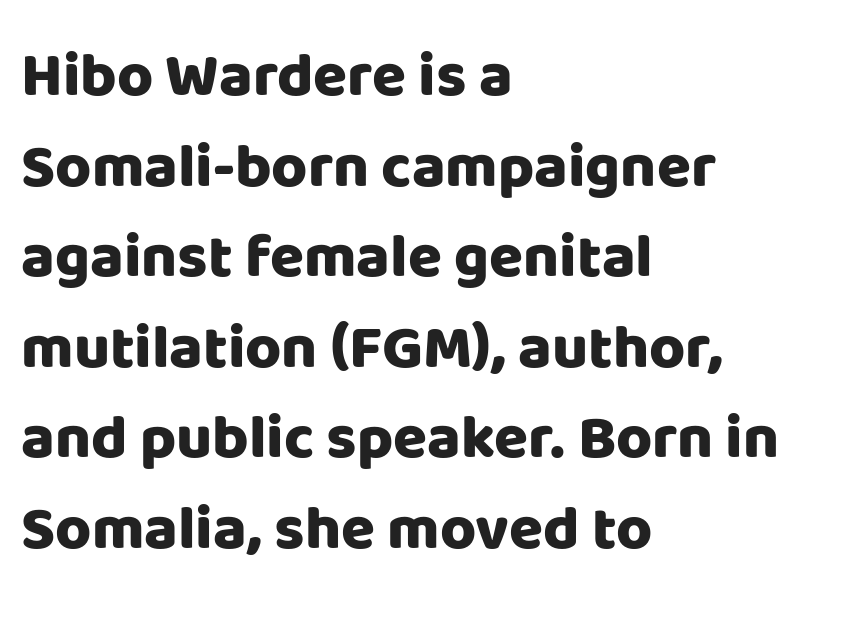
{"serif": "no", "italic": "no", "bold": "yes", "weight": "heavy", "width": "normal", "stroke_contrast": "low", "x_height": "large", "monospaced": "no", "underline": "no", "align": "left", "line_spacing": "normal", "line_spacing_ratio": 1.46, "letter_spacing": "normal", "letter_spacing_em": 0.0, "glyph_px": 62}
